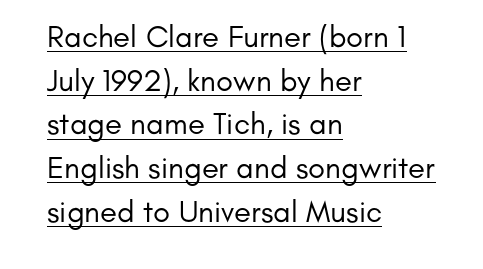
{"serif": "no", "italic": "no", "bold": "no", "weight": "regular", "width": "normal", "stroke_contrast": "low", "x_height": "small", "monospaced": "no", "underline": "yes", "align": "left", "line_spacing": "normal", "line_spacing_ratio": 1.41, "letter_spacing": "normal", "letter_spacing_em": 0.0, "glyph_px": 31}
